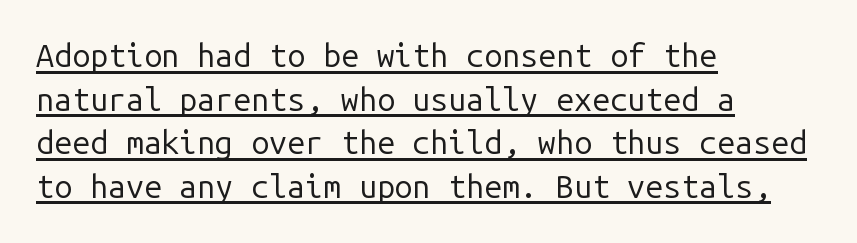
In terms of posture, this sample is upright. Baseline-to-baseline distance is the conventional proportion of letter height. The rendering uses the underline text-decoration. Standard letterfit; no display-style spreading of the glyphs.
